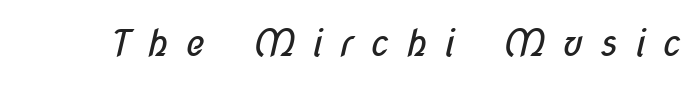
Q: Is the text bold? A: No.
Q: Is the typeface a serif or a sans-serif typeface? A: Sans-serif.
Q: Is the text underlined? A: No.
Q: Is the spacing between letters normal or unusually wide? A: Unusually wide.
Q: Width (condensed, normal, or wide)? A: Condensed.
Q: Stroke contrast? A: Low.
Q: x-height? A: Medium.
Q: Monospaced? A: No.
